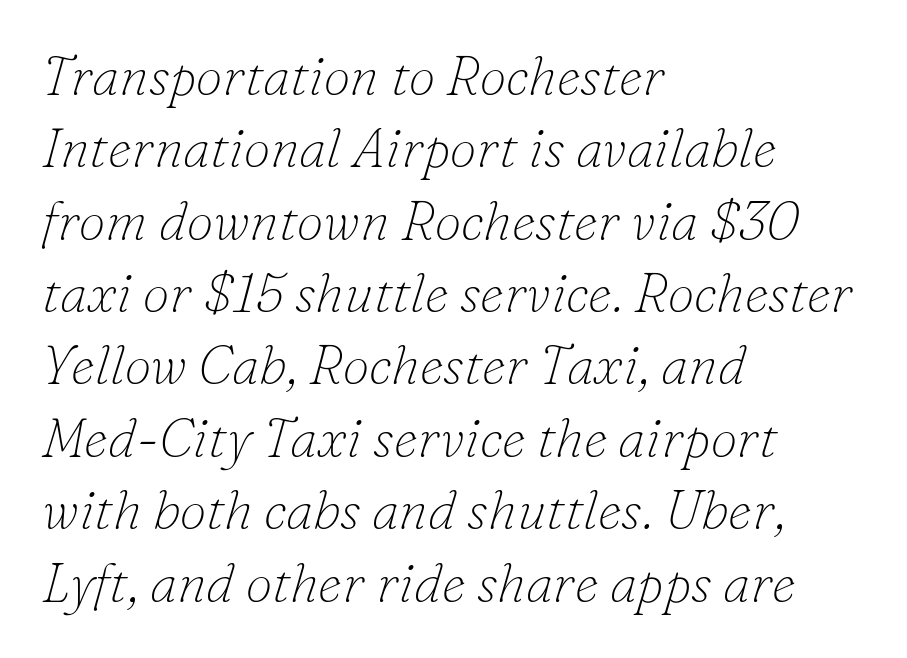
Q: Is the text bold? A: No.
Q: Is the text italic (slanted)? A: Yes, it leans right by about 16 degrees.
Q: Is the typeface a serif or a sans-serif typeface? A: Serif.
Q: Is the text underlined? A: No.
Q: How is the paragraph aligned? A: Left-aligned.
Q: Is the spacing between letters normal or unusually wide? A: Normal.
Q: Is the spacing between lines tight, normal or loose? A: Normal.
Q: Width (condensed, normal, or wide)? A: Normal.
Q: Stroke contrast? A: Low.
Q: x-height? A: Small.
Q: Monospaced? A: No.
